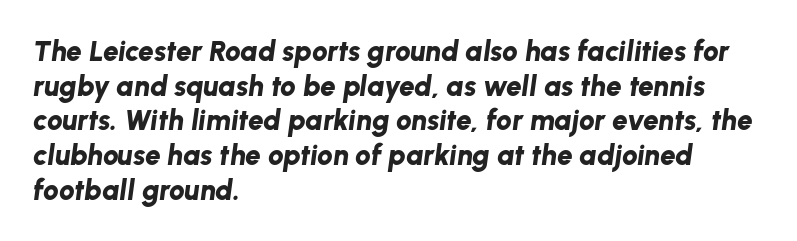
Q: Is the text bold? A: Yes.
Q: Is the text italic (slanted)? A: Yes, it leans right by about 8 degrees.
Q: Is the text underlined? A: No.
Q: How is the paragraph aligned? A: Left-aligned.
Q: Is the spacing between letters normal or unusually wide? A: Normal.
Q: Width (condensed, normal, or wide)? A: Normal.
Q: Stroke contrast? A: Low.
Q: x-height? A: Medium.
Q: Monospaced? A: No.
